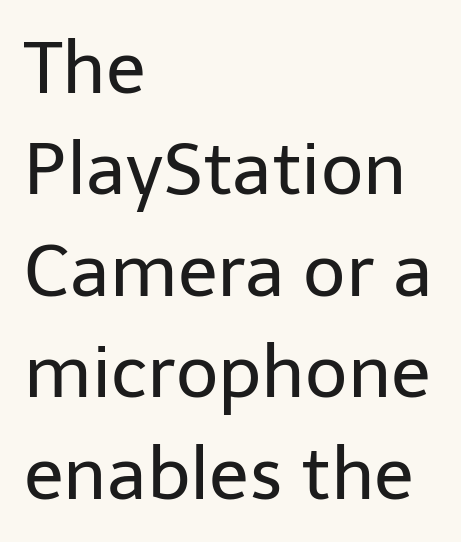
{"serif": "no", "italic": "no", "bold": "no", "weight": "regular", "width": "normal", "stroke_contrast": "low", "x_height": "medium", "monospaced": "no", "underline": "no", "align": "left", "line_spacing": "normal", "line_spacing_ratio": 1.39, "letter_spacing": "normal", "letter_spacing_em": 0.0, "glyph_px": 73}
